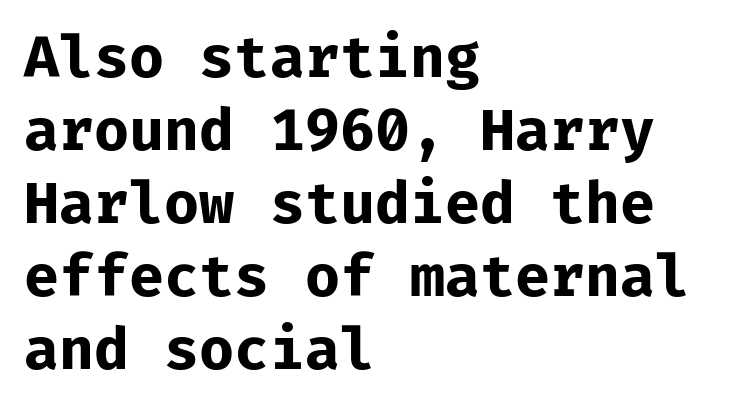
The image shows 57 px bold sans-serif type, upright, monospaced; set left-aligned, normal line spacing (1.28x), normal letter spacing, not underlined; low stroke contrast and a medium x-height.
